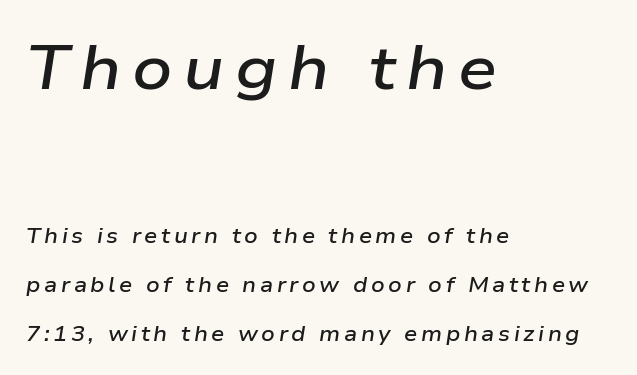
{"italic": "yes", "lean": "right", "slant_degrees": 9, "bold": "semi", "weight": "semibold", "width": "wide", "stroke_contrast": "low", "x_height": "medium", "monospaced": "no", "underline": "no", "align": "left", "line_spacing": "loose", "line_spacing_ratio": 2.34, "larger_block": "first", "size_ratio": 2.95, "glyph_px": 62}
